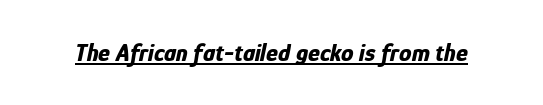
{"italic": "yes", "lean": "right", "slant_degrees": 12, "bold": "yes", "underline": "yes", "letter_spacing": "normal", "letter_spacing_em": 0.0, "glyph_px": 25}
